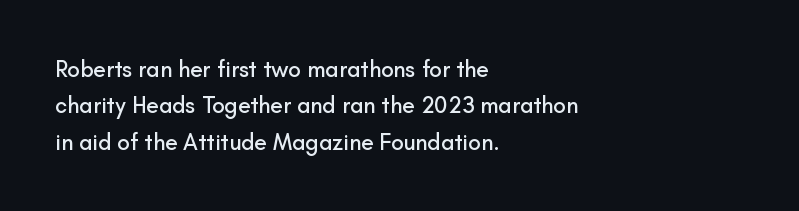
Style check: upright. Honestly, the letter spacing is just normal — you wouldn't notice it. Short and long lines alike share a common starting point at left. Any mark beneath the type? The region is blank. Interline gaps are of average width in this sample.
